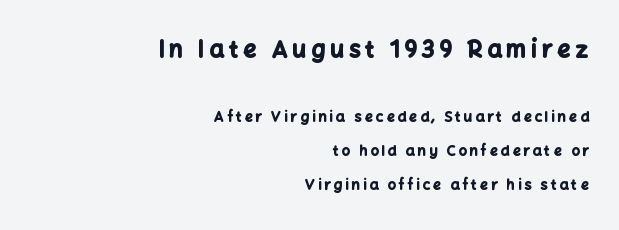
{"italic": "no", "bold": "yes", "underline": "no", "align": "right", "line_spacing": "loose", "line_spacing_ratio": 2.43, "letter_spacing": "wide", "letter_spacing_em": 0.22, "larger_block": "first", "size_ratio": 1.64, "glyph_px": 23}
